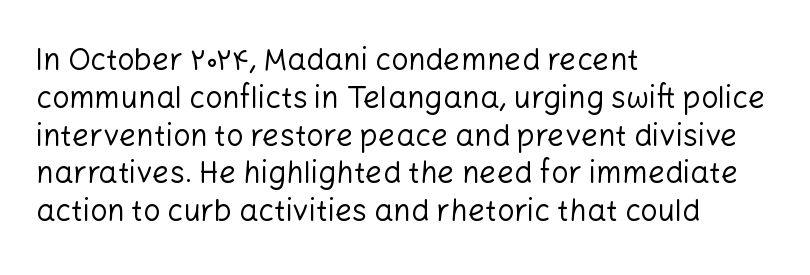
{"serif": "no", "italic": "no", "bold": "no", "weight": "regular", "width": "normal", "stroke_contrast": "low", "x_height": "medium", "monospaced": "no", "underline": "no", "align": "left", "line_spacing": "normal", "line_spacing_ratio": 1.26, "letter_spacing": "normal", "letter_spacing_em": 0.0, "glyph_px": 30}
